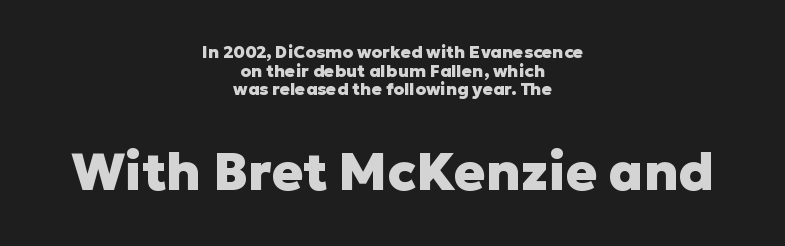
Unlike a traditional serif, this face leaves its strokes unadorned. Very little white space separates one row of letters from the next. In terms of weight, the rendering is a true, heavy bold. The following chunk of copy outweighs the initial chunk in type size.
